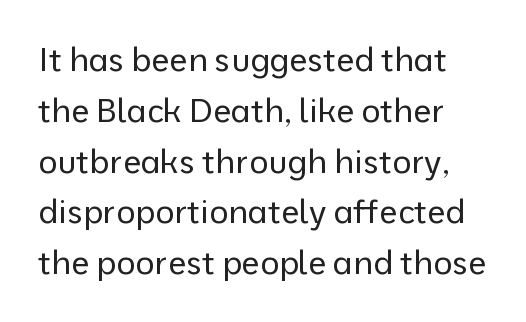
{"serif": "no", "italic": "no", "bold": "no", "weight": "regular", "width": "normal", "stroke_contrast": "low", "x_height": "medium", "monospaced": "no", "underline": "no", "line_spacing": "normal", "line_spacing_ratio": 1.54, "letter_spacing": "normal", "letter_spacing_em": 0.0, "glyph_px": 33}
